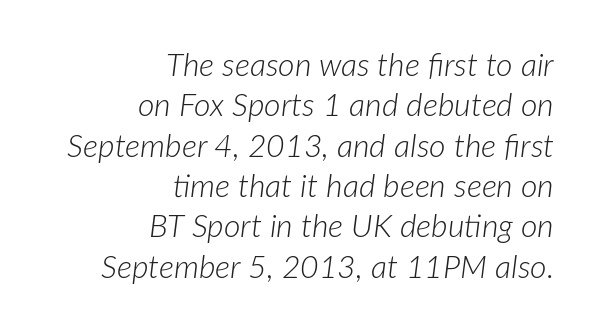
Q: Is the text bold? A: No.
Q: Is the text italic (slanted)? A: Yes, it leans right by about 7 degrees.
Q: Is the text underlined? A: No.
Q: How is the paragraph aligned? A: Right-aligned.
Q: Is the spacing between letters normal or unusually wide? A: Normal.
Q: Is the spacing between lines tight, normal or loose? A: Normal.
Q: Width (condensed, normal, or wide)? A: Normal.
Q: Stroke contrast? A: Low.
Q: x-height? A: Medium.
Q: Monospaced? A: No.
